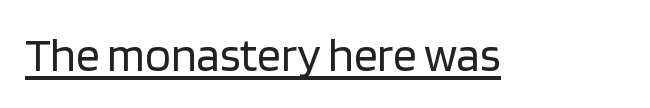
Q: Is the text bold? A: No.
Q: Is the text italic (slanted)? A: No, it is upright.
Q: Is the typeface a serif or a sans-serif typeface? A: Sans-serif.
Q: Is the text underlined? A: Yes.
Q: Is the spacing between letters normal or unusually wide? A: Normal.
Q: Width (condensed, normal, or wide)? A: Normal.
Q: Stroke contrast? A: Low.
Q: x-height? A: Large.
Q: Monospaced? A: No.
